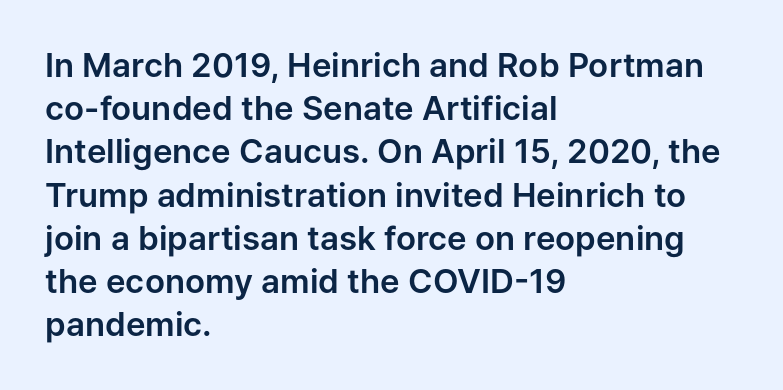
No feet cap the strokes, marking this as sans-serif type. These lines stack with their left ends in a neat column. The lettering holds an erect, upright posture throughout. Think of a printed novel: that variable character pitch is what you see here. The lines sit at an ordinary, default distance from one another. Standard letterfit; no display-style spreading of the glyphs.
